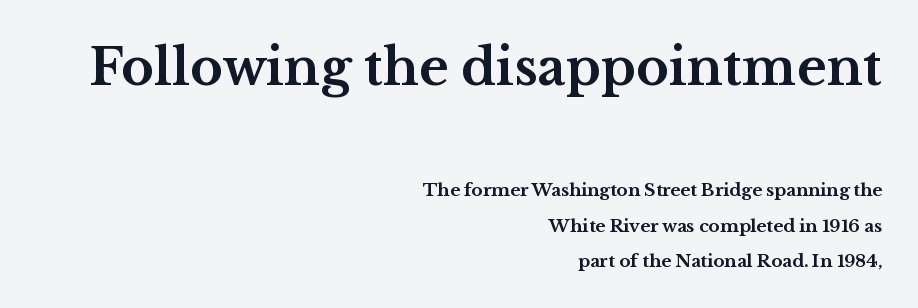
The image shows 50 px bold, wide serif type, upright; set right-aligned, loose line spacing (2.07x), normal letter spacing, not underlined; the first (top) block is 2.94x larger; medium stroke contrast and a medium x-height.
